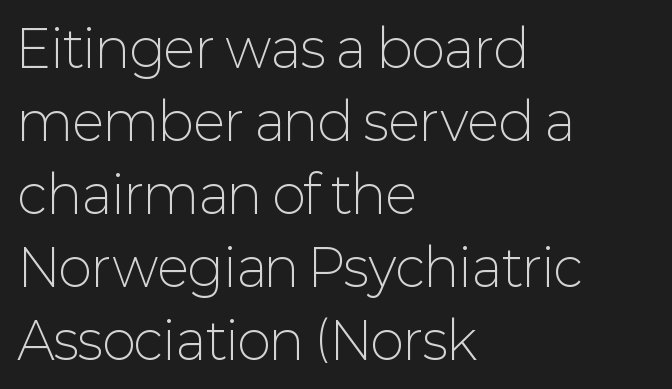
Q: Is the text bold? A: No.
Q: Is the text italic (slanted)? A: No, it is upright.
Q: Is the typeface a serif or a sans-serif typeface? A: Sans-serif.
Q: Is the text underlined? A: No.
Q: How is the paragraph aligned? A: Left-aligned.
Q: Is the spacing between letters normal or unusually wide? A: Normal.
Q: Is the spacing between lines tight, normal or loose? A: Normal.
Q: Width (condensed, normal, or wide)? A: Normal.
Q: Stroke contrast? A: Low.
Q: x-height? A: Medium.
Q: Monospaced? A: No.
